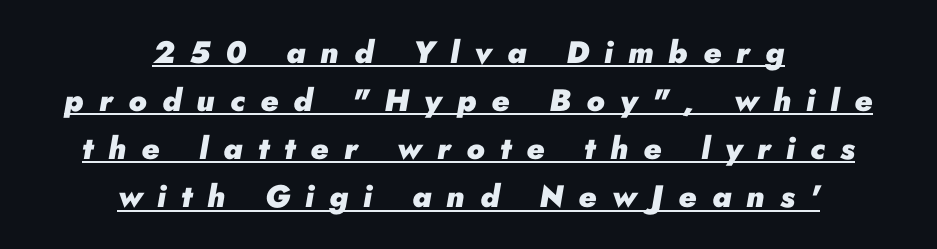
The image shows 31 px heavy type, italic (leaning right); set centered, normal line spacing (1.55x), unusually wide letter spacing (+0.49 em), underlined; low stroke contrast and a small x-height.
